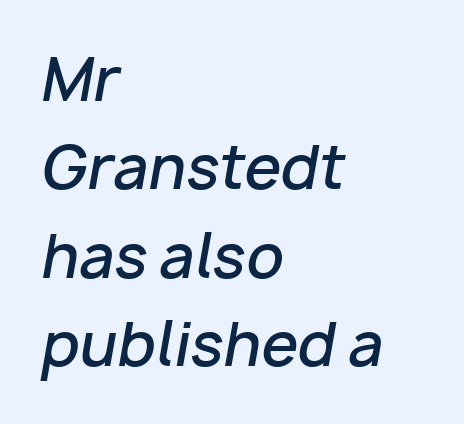
Typeset ragged right — the left edge is the straight one. Would a proofreader flag this as italicized? Yes. Regarding leading, the lines here are spaced in the standard way. Has an underline been added? It has not. These lines are rendered in a variable-pitch font.
